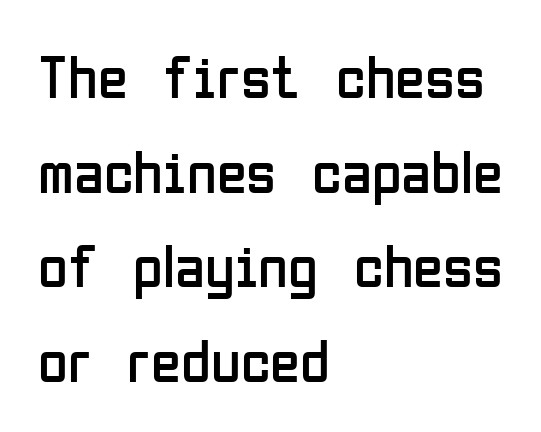
The image shows 61 px regular-weight, condensed sans-serif type, upright; set left-aligned, normal line spacing (1.55x), normal letter spacing, not underlined; low stroke contrast and a medium x-height.
